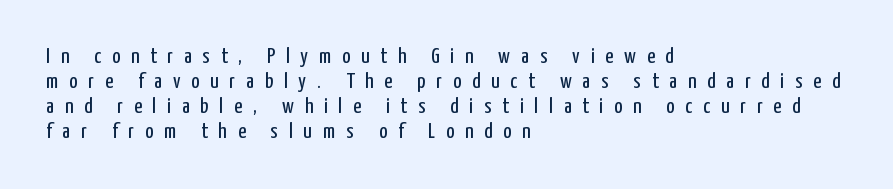
{"italic": "no", "bold": "no", "underline": "no", "align": "left", "line_spacing": "tight", "line_spacing_ratio": 1.13, "letter_spacing": "wide", "letter_spacing_em": 0.49, "glyph_px": 22}
